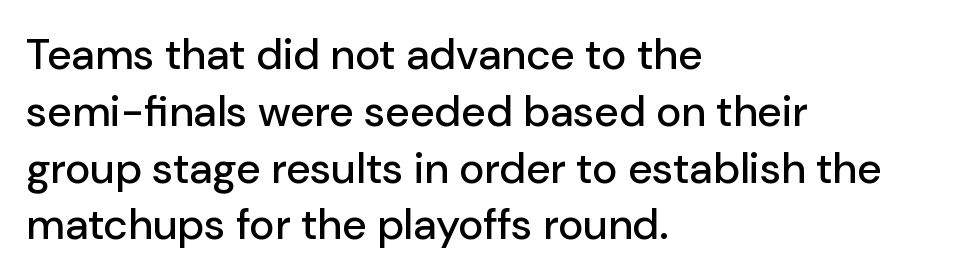
The rendering uses natural spacing where letterforms have individual widths. This is roman type, the default non-slanted kind. Line starts are locked; line ends wander. I'd call this a sans setting — the letters go barefoot. Quick note: underline off.
